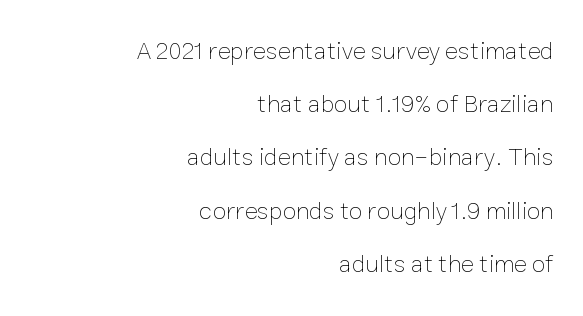
The image shows 25 px text type, upright; set right-aligned, loose line spacing (2.13x), normal letter spacing, not underlined.
